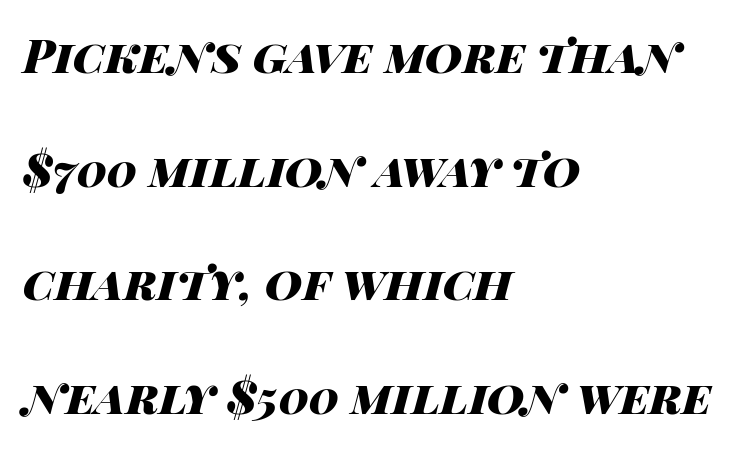
The rendering keeps characters at their native spacing. This is heavy type, rendered in bold. A typesetter would call this proportional, since set widths differ per character. Has an underline been added? It has not. The paragraph has a hard left edge and a soft right edge.
